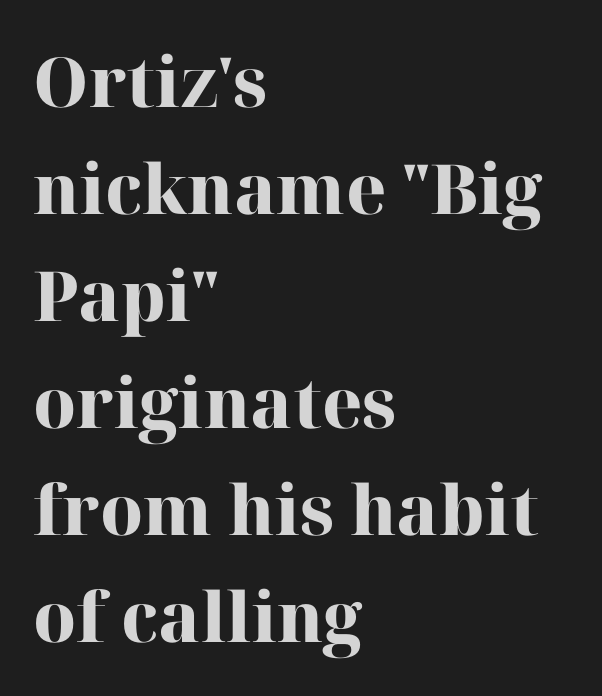
{"serif": "yes", "italic": "no", "bold": "yes", "weight": "heavy", "width": "normal", "stroke_contrast": "high", "x_height": "medium", "monospaced": "no", "underline": "no", "align": "left", "line_spacing": "normal", "line_spacing_ratio": 1.55, "letter_spacing": "normal", "letter_spacing_em": 0.0, "glyph_px": 69}
